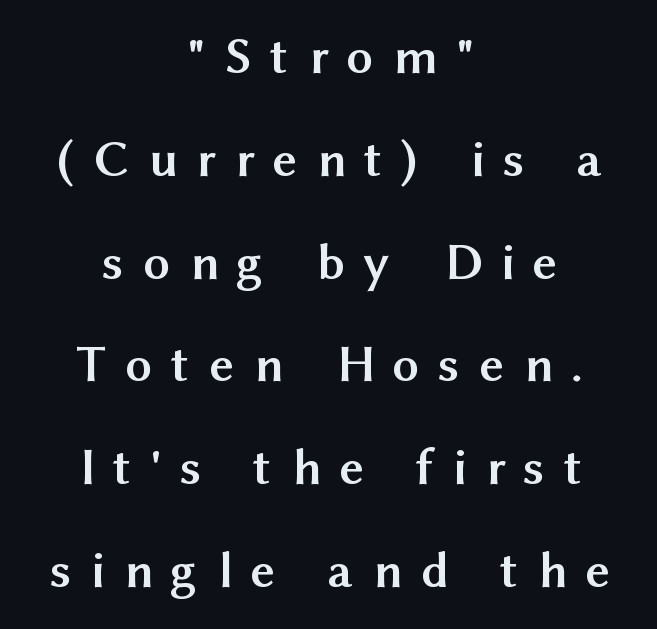
The image shows 53 px semibold sans-serif type, upright; set centered, loose line spacing (1.94x), unusually wide letter spacing (+0.37 em), not underlined; medium stroke contrast and a medium x-height.
